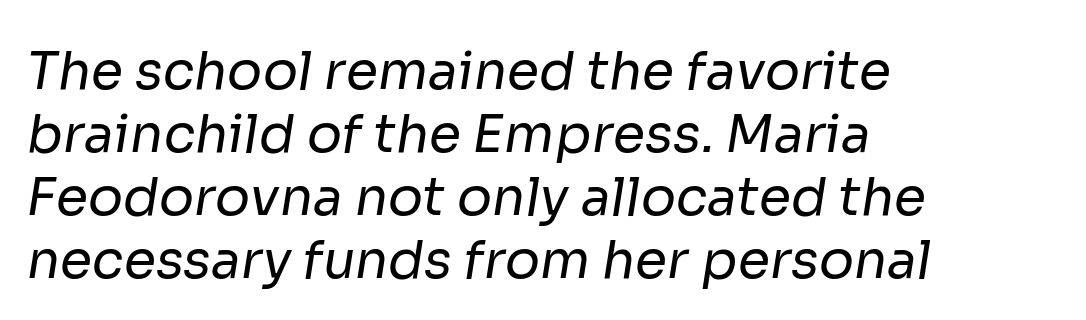
Compared with a typical body face, this is equally light or lighter still. The rendering uses natural spacing where letterforms have individual widths. Honestly, there is no underline to notice here at all. In terms of letterspacing, this is plain default setting. The rendering anchors every line to the left-hand side. This is sans-serif lettering, the kind often seen on screens and signage.
